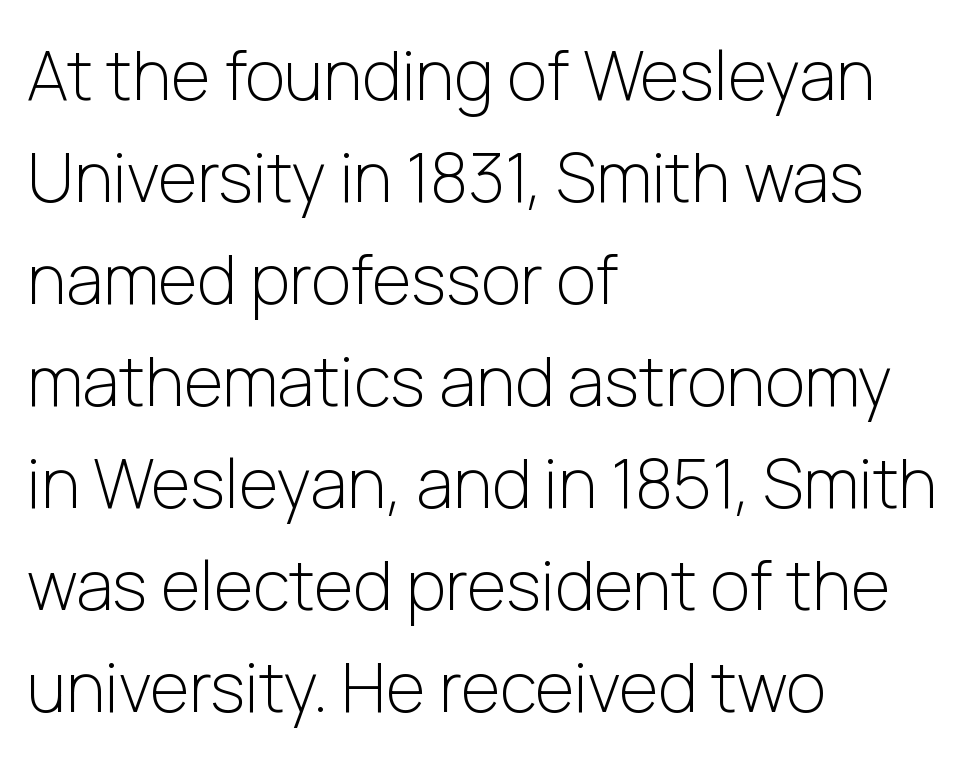
The image shows 68 px light sans-serif type, upright; set left-aligned, normal line spacing (1.5x), normal letter spacing, not underlined; low stroke contrast and a medium x-height.
